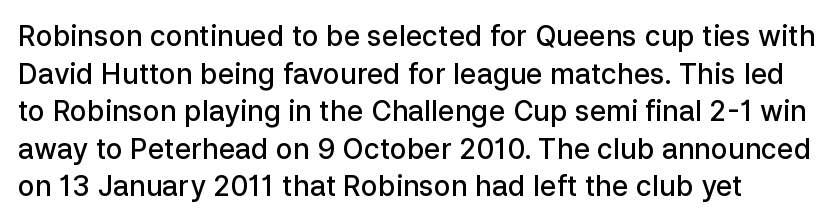
{"serif": "no", "italic": "no", "bold": "semi", "weight": "semibold", "width": "normal", "stroke_contrast": "low", "x_height": "medium", "monospaced": "no", "underline": "no", "line_spacing": "normal", "line_spacing_ratio": 1.34, "letter_spacing": "normal", "letter_spacing_em": 0.0, "glyph_px": 28}
